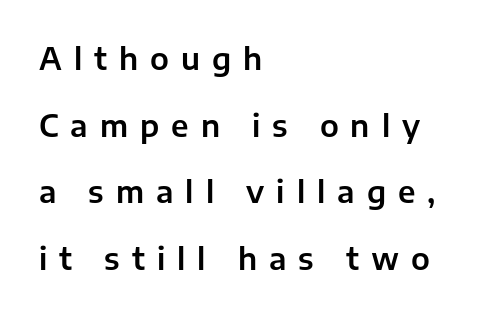
Q: Is the text italic (slanted)? A: No, it is upright.
Q: Is the typeface a serif or a sans-serif typeface? A: Sans-serif.
Q: Is the text underlined? A: No.
Q: How is the paragraph aligned? A: Left-aligned.
Q: Is the spacing between letters normal or unusually wide? A: Unusually wide.
Q: Is the spacing between lines tight, normal or loose? A: Loose.
Q: Width (condensed, normal, or wide)? A: Normal.
Q: Stroke contrast? A: Low.
Q: x-height? A: Medium.
Q: Monospaced? A: No.
